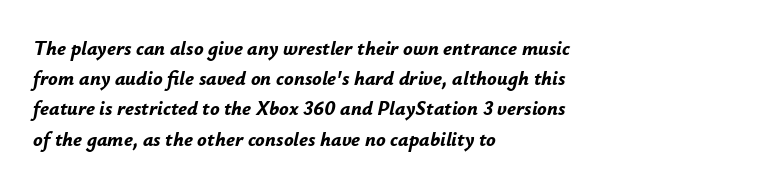
{"italic": "yes", "lean": "right", "slant_degrees": 12, "bold": "yes", "underline": "no", "align": "left", "line_spacing": "normal", "line_spacing_ratio": 1.51, "letter_spacing": "normal", "letter_spacing_em": 0.0, "glyph_px": 20}
